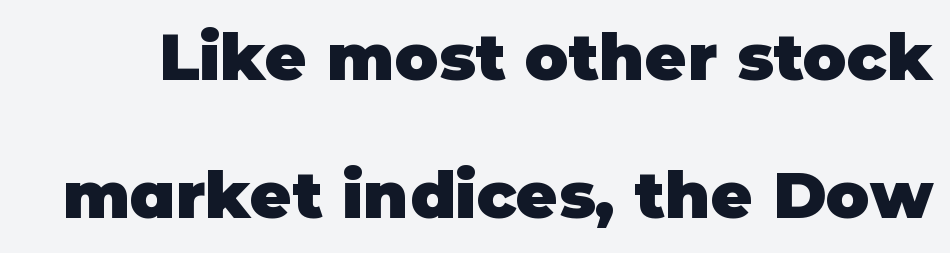
Q: Is the text bold? A: Yes.
Q: Is the text italic (slanted)? A: No, it is upright.
Q: Is the typeface a serif or a sans-serif typeface? A: Sans-serif.
Q: Is the text underlined? A: No.
Q: Is the spacing between letters normal or unusually wide? A: Normal.
Q: Is the spacing between lines tight, normal or loose? A: Loose.
Q: Width (condensed, normal, or wide)? A: Normal.
Q: Stroke contrast? A: Low.
Q: x-height? A: Large.
Q: Monospaced? A: No.
